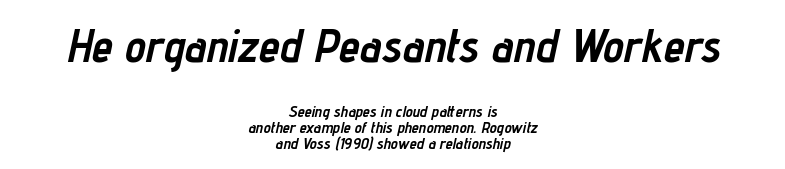
The line-height multiplier appears low, near solid setting. The initial chunk of copy outweighs the following chunk in type size. Descender tails drop into unmarked territory. Does the weight exceed regular? Yes, all the way to bold. The letters advance in unequal steps, a hallmark of proportional type.
